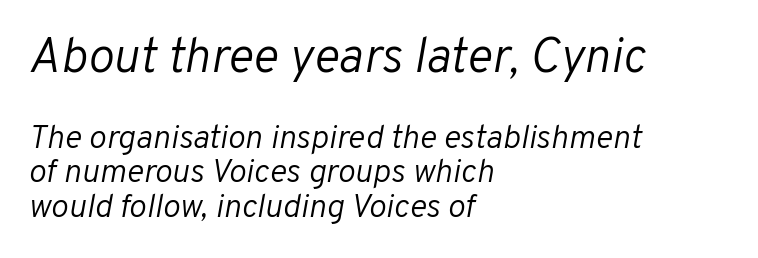
{"italic": "yes", "lean": "right", "slant_degrees": 10, "bold": "no", "weight": "light", "width": "normal", "stroke_contrast": "low", "x_height": "medium", "monospaced": "no", "underline": "no", "align": "left", "line_spacing": "tight", "line_spacing_ratio": 1.04, "letter_spacing": "normal", "letter_spacing_em": 0.0, "larger_block": "first", "size_ratio": 1.48, "glyph_px": 49}
